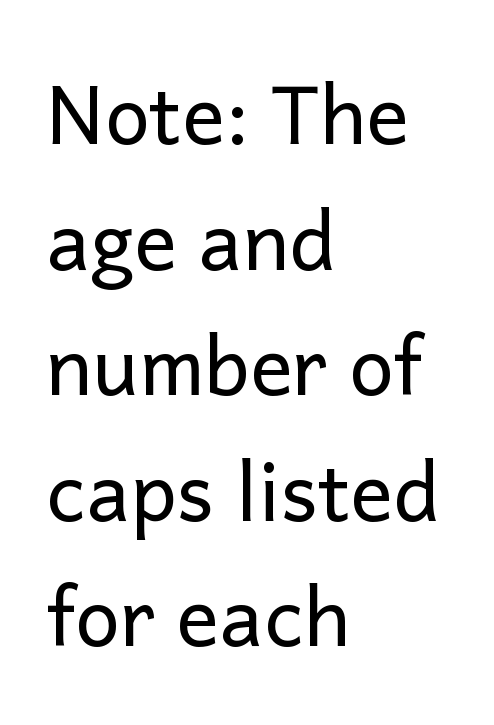
The image shows 80 px regular-weight sans-serif type, upright; set left-aligned, normal line spacing (1.57x), normal letter spacing, not underlined; low stroke contrast and a medium x-height.
